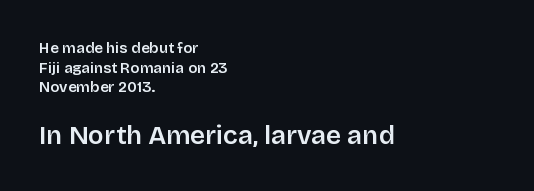
The image shows 26 px text type, upright; set left-aligned, normal line spacing (1.31x), normal letter spacing, not underlined; the second (bottom) block is 1.73x larger.
